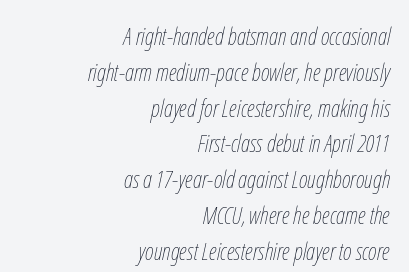
The image shows 24 px text type, italic (leaning right); set right-aligned, normal line spacing (1.49x), normal letter spacing, not underlined.
